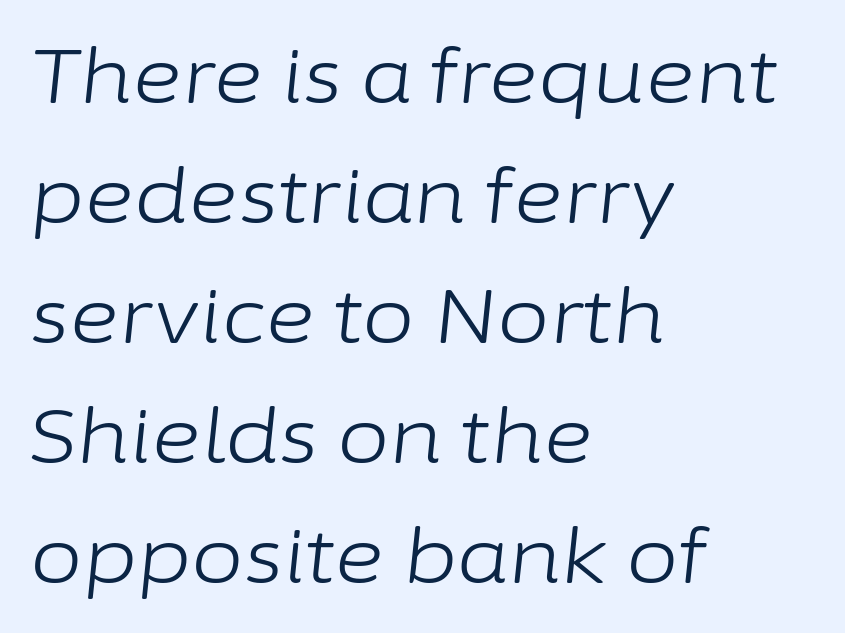
{"italic": "yes", "lean": "right", "slant_degrees": 6, "bold": "no", "weight": "light", "width": "normal", "stroke_contrast": "low", "x_height": "medium", "monospaced": "no", "underline": "no", "align": "left", "line_spacing": "normal", "line_spacing_ratio": 1.58, "letter_spacing": "normal", "letter_spacing_em": 0.0, "glyph_px": 76}
